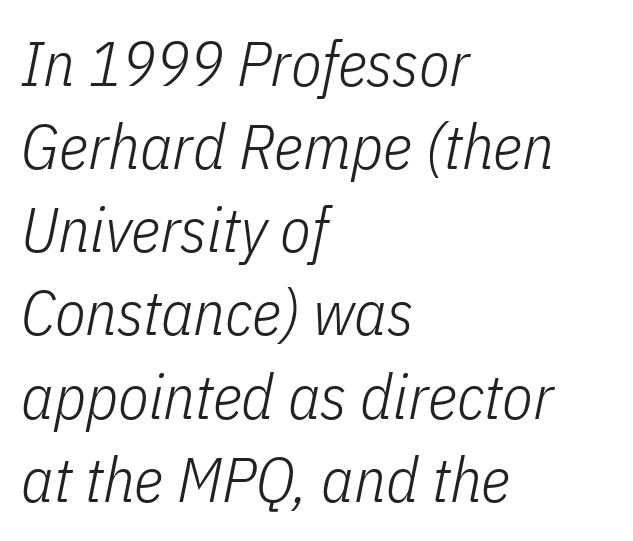
Q: Is the text bold? A: No.
Q: Is the text italic (slanted)? A: Yes, it leans right by about 11 degrees.
Q: Is the text underlined? A: No.
Q: How is the paragraph aligned? A: Left-aligned.
Q: Is the spacing between letters normal or unusually wide? A: Normal.
Q: Is the spacing between lines tight, normal or loose? A: Normal.
Q: Width (condensed, normal, or wide)? A: Condensed.
Q: Stroke contrast? A: Low.
Q: x-height? A: Medium.
Q: Monospaced? A: No.
